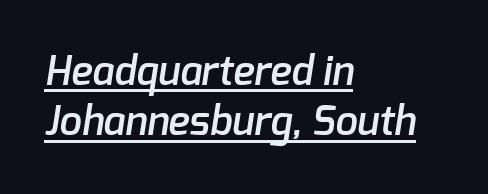
The image shows 40 px semibold sans-serif type; set left-aligned, normal line spacing (1.26x), normal letter spacing, underlined; low stroke contrast and a medium x-height.
